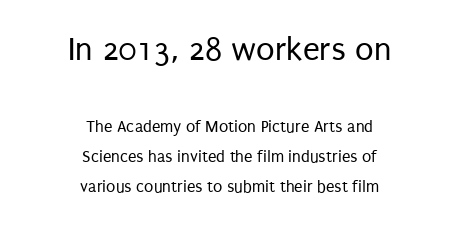
The image shows 34 px regular-weight, condensed sans-serif type, upright; set centered, line spacing 1.76x, normal letter spacing, not underlined; the first (top) block is 2.0x larger; low stroke contrast and a large x-height.
